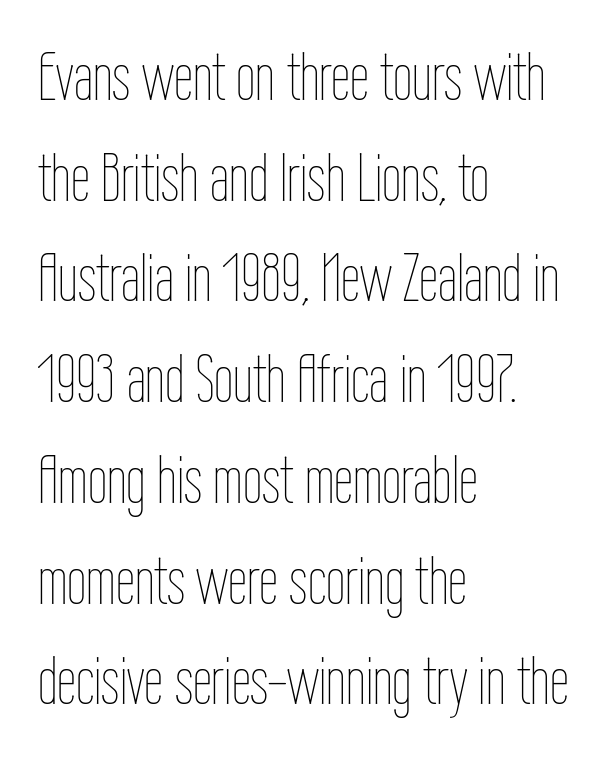
The image shows 69 px thin, condensed type, upright; set left-aligned, normal line spacing (1.46x), normal letter spacing, not underlined; low stroke contrast and a medium x-height.
